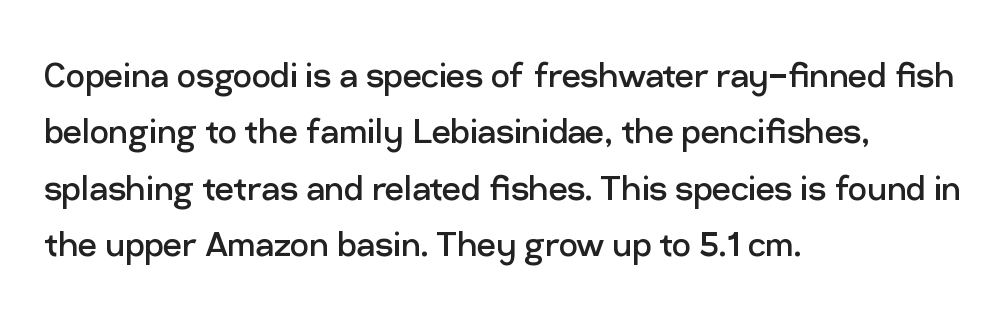
The image shows 42 px regular-weight sans-serif type, upright; set left-aligned, normal line spacing (1.34x), normal letter spacing, not underlined; low stroke contrast and a medium x-height.
